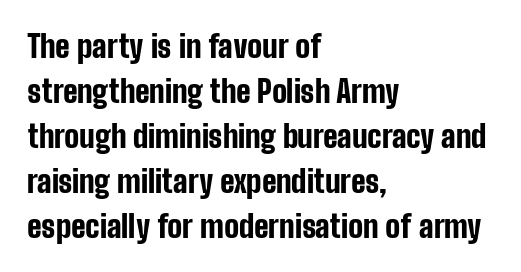
The image shows 31 px bold, condensed sans-serif type, upright; set left-aligned, normal line spacing (1.45x), normal letter spacing, not underlined; low stroke contrast and a medium x-height.
